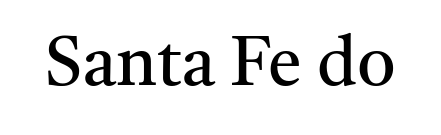
Vertical stems look standard width or narrower in stroke. The letters sit at their default tracking, neither squeezed nor spread. The rendering uses natural spacing where letterforms have individual widths. You can tell it's not italic because the verticals are truly vertical.
